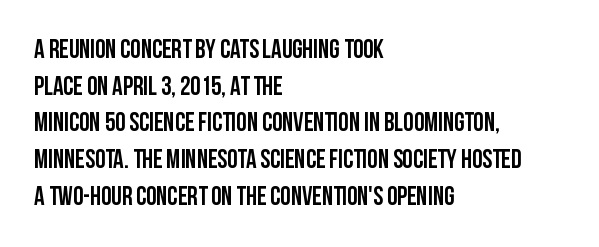
The image shows 26 px text type, upright; set left-aligned, normal line spacing (1.41x), normal letter spacing, not underlined.
